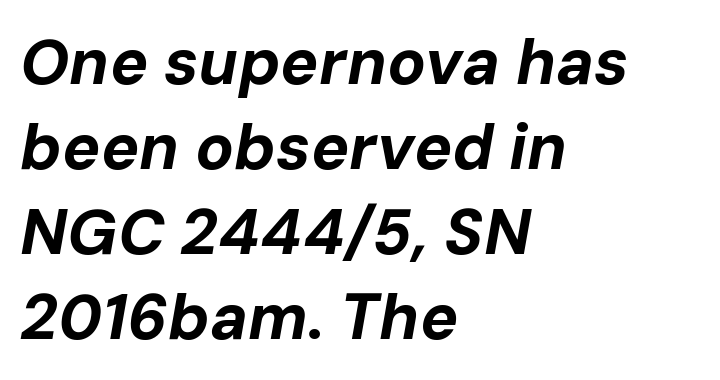
{"italic": "yes", "lean": "right", "slant_degrees": 10, "bold": "yes", "weight": "bold", "width": "normal", "stroke_contrast": "low", "x_height": "medium", "monospaced": "no", "underline": "no", "align": "left", "line_spacing": "normal", "line_spacing_ratio": 1.33, "letter_spacing": "normal", "letter_spacing_em": 0.0, "glyph_px": 64}
